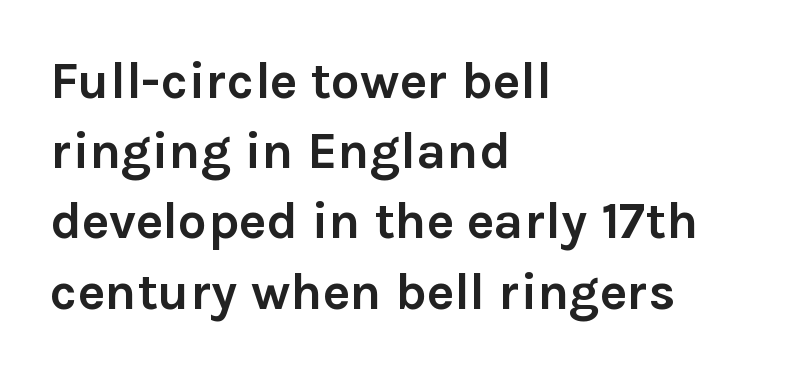
Style check: upright. This rendering leaves character spacing at its baseline value. The text was rendered using a sans face with plain stroke endings. Just letters on the line, the space beneath them empty. How would I describe the line gaps? Plain and ordinary.
